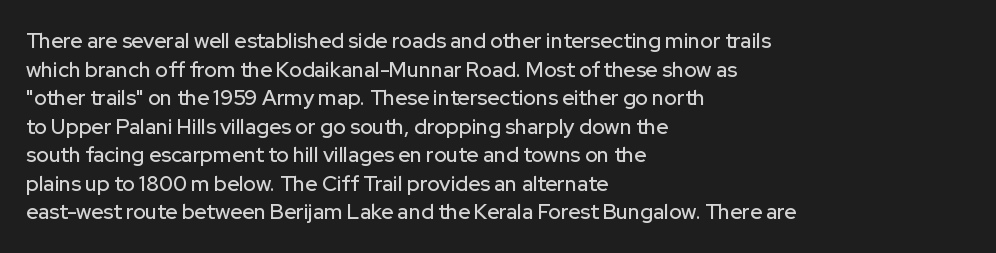
Q: Is the text italic (slanted)? A: No, it is upright.
Q: Is the text underlined? A: No.
Q: How is the paragraph aligned? A: Left-aligned.
Q: Is the spacing between letters normal or unusually wide? A: Normal.
Q: Is the spacing between lines tight, normal or loose? A: Normal.
